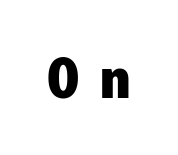
The image shows 59 px heavy sans-serif type, upright; set unusually wide letter spacing (+0.33 em), not underlined; low stroke contrast and a medium x-height.
